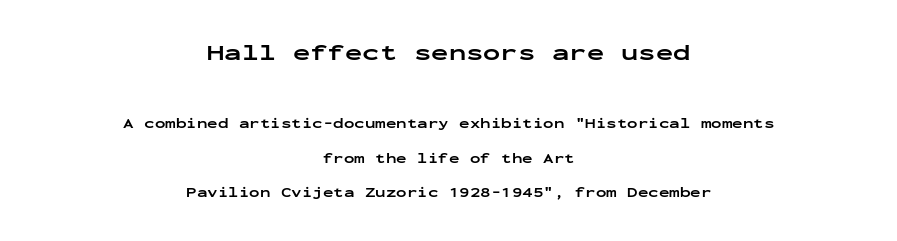
The image shows 23 px bold type, upright; set centered, loose line spacing (2.47x), normal letter spacing, not underlined; the first (top) block is 1.64x larger.
